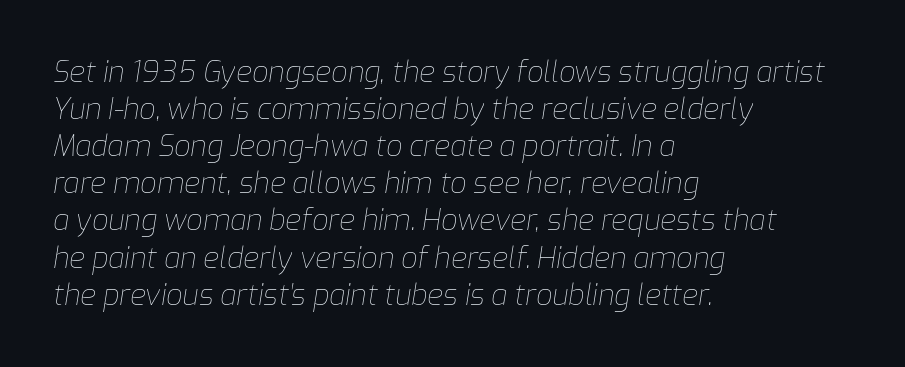
{"italic": "yes", "lean": "right", "slant_degrees": 9, "bold": "no", "weight": "thin", "width": "normal", "stroke_contrast": "low", "x_height": "medium", "monospaced": "no", "underline": "no", "align": "left", "line_spacing": "normal", "line_spacing_ratio": 1.28, "letter_spacing": "normal", "letter_spacing_em": 0.0, "glyph_px": 29}
